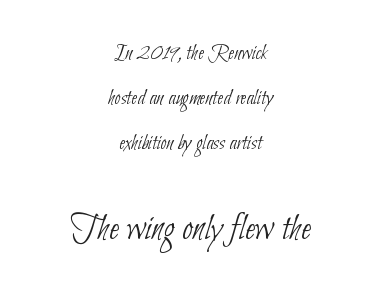
The image shows 38 px thin, condensed sans-serif type; set centered, loose line spacing (2.05x), normal letter spacing, not underlined; the second (bottom) block is 1.73x larger; low stroke contrast and a small x-height.
